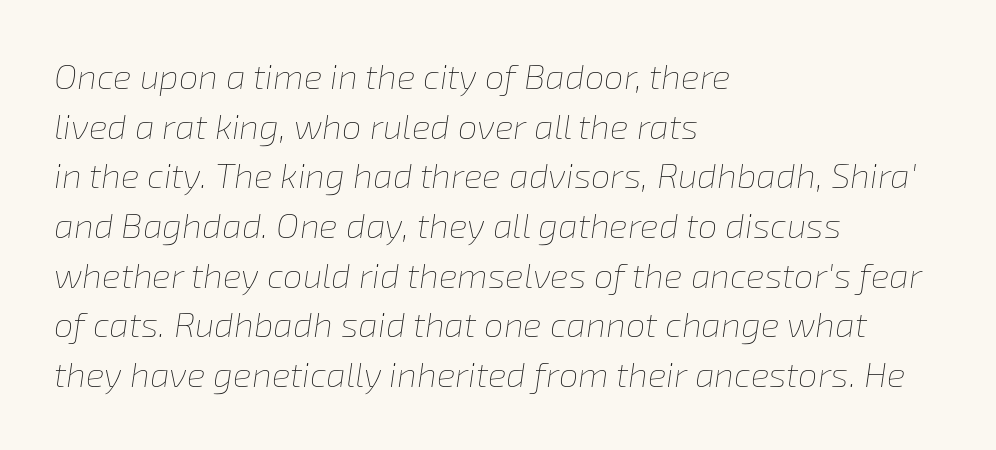
The glyphs are unaccompanied by any horizontal stroke below them. Nothing heavy about these letters — not bold at all. When letters slant like this, we call the style italic. Alignment: flush left. These lines sit exactly where default settings would place them.
